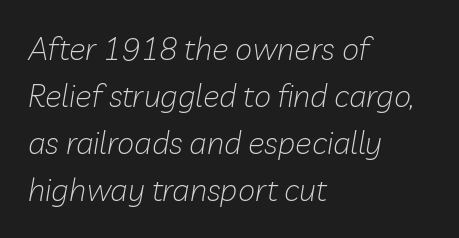
The image shows 31 px light type, italic (leaning right); set left-aligned, normal line spacing (1.52x), normal letter spacing, not underlined; low stroke contrast and a medium x-height.
